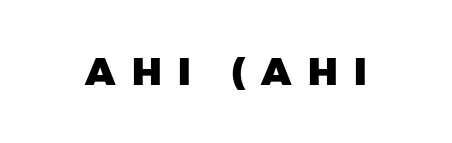
A typesetter would call this proportional, since set widths differ per character. The lettering holds an erect, upright posture throughout. You can tell from the bare stems that sans-serif type was used. Students, this is bold: see how much ink each stroke carries. Substantial extra tracking has been applied to these lines. Anything drawn beneath the words? Only blank space.
